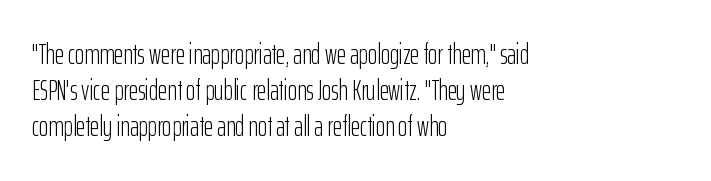
{"serif": "no", "italic": "no", "bold": "no", "weight": "light", "width": "condensed", "stroke_contrast": "low", "x_height": "medium", "monospaced": "no", "underline": "no", "align": "left", "line_spacing": "normal", "line_spacing_ratio": 1.28, "letter_spacing": "normal", "letter_spacing_em": 0.0, "glyph_px": 28}
